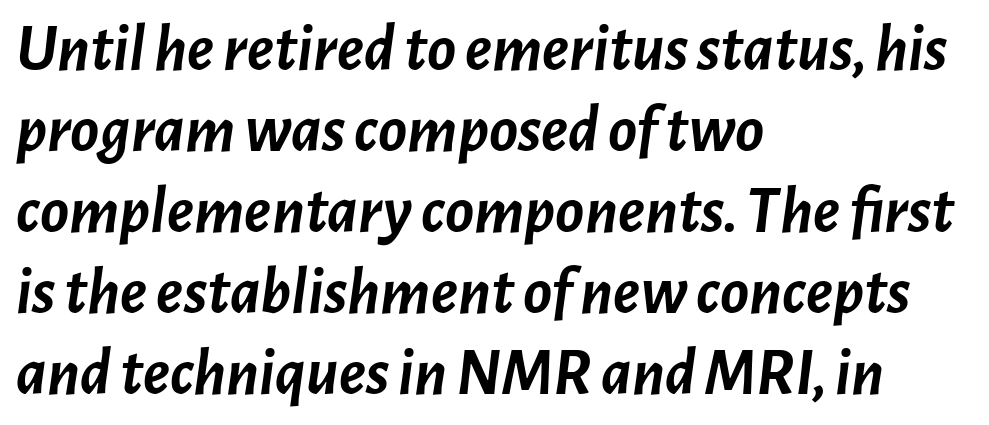
Q: Is the text bold? A: Yes.
Q: Is the text italic (slanted)? A: Yes, it leans right by about 7 degrees.
Q: Is the text underlined? A: No.
Q: How is the paragraph aligned? A: Left-aligned.
Q: Is the spacing between letters normal or unusually wide? A: Normal.
Q: Width (condensed, normal, or wide)? A: Normal.
Q: Stroke contrast? A: Low.
Q: x-height? A: Medium.
Q: Monospaced? A: No.
